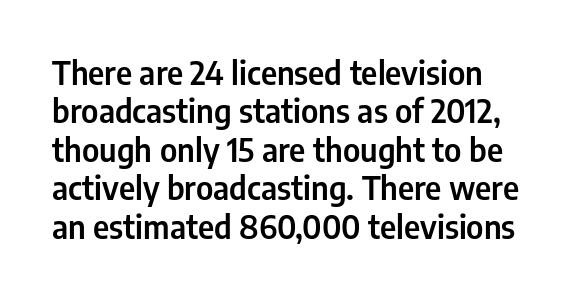
The image shows 32 px condensed sans-serif type, upright; set left-aligned, line spacing 1.2x, normal letter spacing, not underlined; low stroke contrast and a medium x-height.
